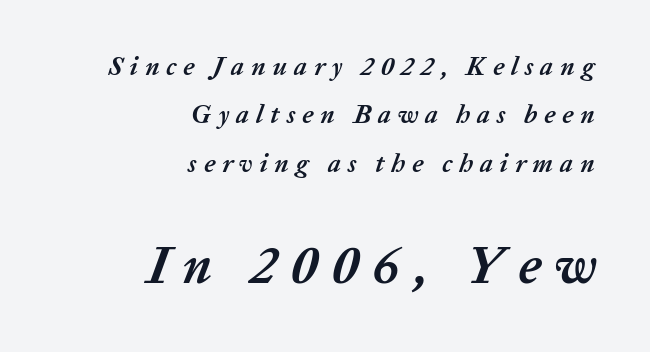
Q: Is the text bold? A: Yes.
Q: Is the text italic (slanted)? A: Yes, it leans right by about 20 degrees.
Q: Is the text underlined? A: No.
Q: How is the paragraph aligned? A: Right-aligned.
Q: Is the spacing between letters normal or unusually wide? A: Unusually wide.
Q: Which block of text is set in a larger size, the first (top) or the second (bottom)? A: The second (bottom) one.
Q: Width (condensed, normal, or wide)? A: Normal.
Q: Stroke contrast? A: Low.
Q: x-height? A: Medium.
Q: Monospaced? A: No.
